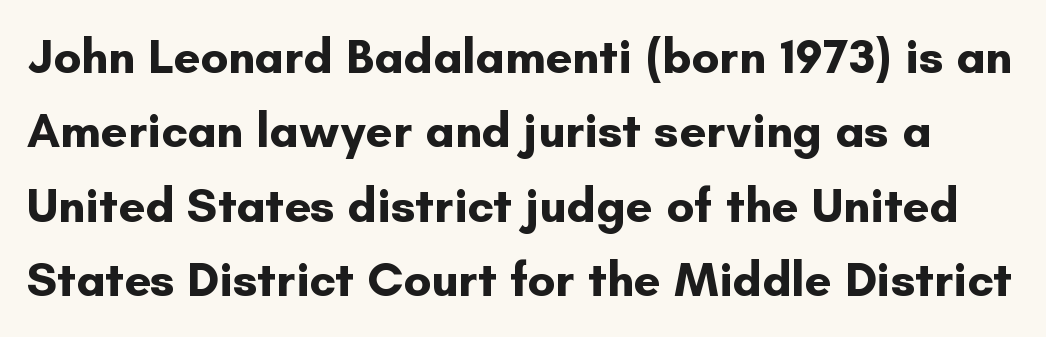
Q: Is the text bold? A: Yes.
Q: Is the text italic (slanted)? A: No, it is upright.
Q: Is the typeface a serif or a sans-serif typeface? A: Sans-serif.
Q: Is the text underlined? A: No.
Q: Is the spacing between letters normal or unusually wide? A: Normal.
Q: Is the spacing between lines tight, normal or loose? A: Normal.
Q: Width (condensed, normal, or wide)? A: Normal.
Q: Stroke contrast? A: Low.
Q: x-height? A: Small.
Q: Monospaced? A: No.
